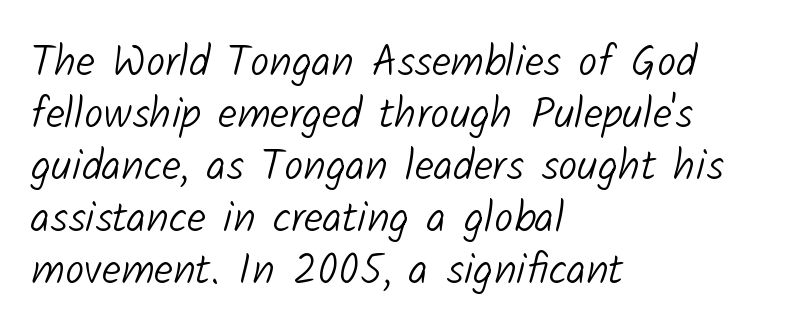
The image shows 43 px light sans-serif type; set left-aligned, line spacing 1.21x, normal letter spacing, not underlined; low stroke contrast and a medium x-height.
